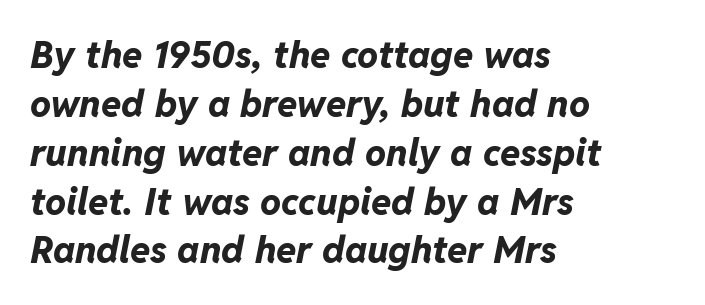
The image shows 37 px bold type, italic (leaning right); set left-aligned, normal line spacing (1.32x), normal letter spacing, not underlined; low stroke contrast and a medium x-height.
